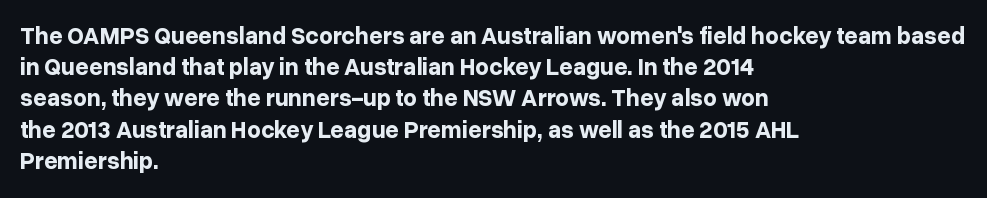
{"italic": "no", "bold": "yes", "underline": "no", "align": "left", "line_spacing": "normal", "line_spacing_ratio": 1.3, "letter_spacing": "normal", "letter_spacing_em": 0.0, "glyph_px": 24}
